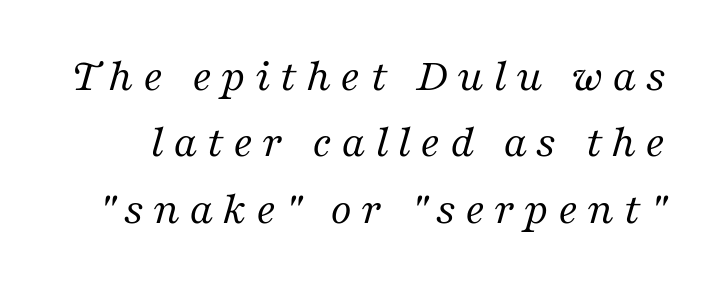
Unlike a clean sans, this face finishes its strokes with serifs. Students, observe: this is what conventionally led text looks like. Beneath every word, the page is bare. When letters slant like this, we call the style italic. Stroke mass is kept to a normal reading level or below.
